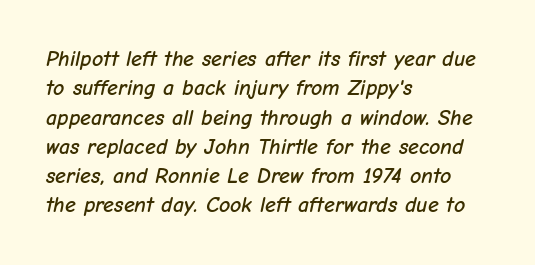
{"italic": "yes", "lean": "right", "slant_degrees": 12, "underline": "no", "align": "left", "line_spacing": "normal", "line_spacing_ratio": 1.33, "letter_spacing": "normal", "letter_spacing_em": 0.0, "glyph_px": 22}
